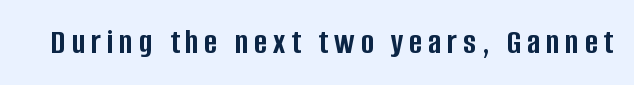
Q: Is the text bold? A: Yes.
Q: Is the text italic (slanted)? A: No, it is upright.
Q: Is the typeface a serif or a sans-serif typeface? A: Sans-serif.
Q: Is the text underlined? A: No.
Q: Width (condensed, normal, or wide)? A: Condensed.
Q: Stroke contrast? A: Low.
Q: x-height? A: Large.
Q: Monospaced? A: No.
